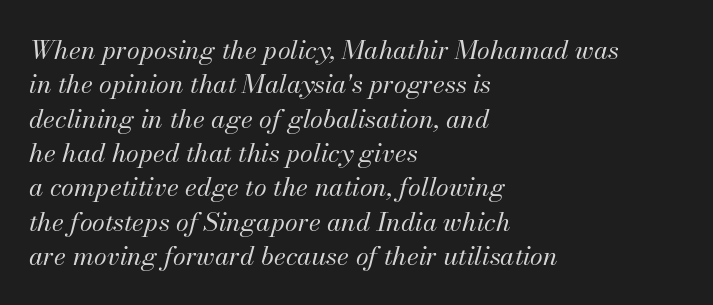
Q: Is the text bold? A: No.
Q: Is the text italic (slanted)? A: Yes, it leans right by about 13 degrees.
Q: Is the text underlined? A: No.
Q: How is the paragraph aligned? A: Left-aligned.
Q: Is the spacing between letters normal or unusually wide? A: Normal.
Q: Is the spacing between lines tight, normal or loose? A: Normal.
